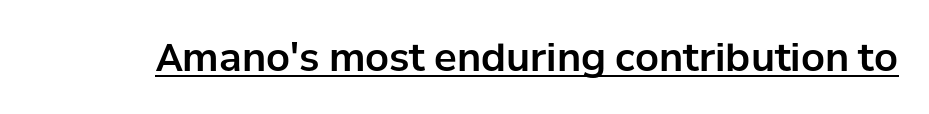
Q: Is the text italic (slanted)? A: No, it is upright.
Q: Is the typeface a serif or a sans-serif typeface? A: Sans-serif.
Q: Is the text underlined? A: Yes.
Q: Is the spacing between letters normal or unusually wide? A: Normal.
Q: Width (condensed, normal, or wide)? A: Normal.
Q: Stroke contrast? A: Low.
Q: x-height? A: Medium.
Q: Monospaced? A: No.
